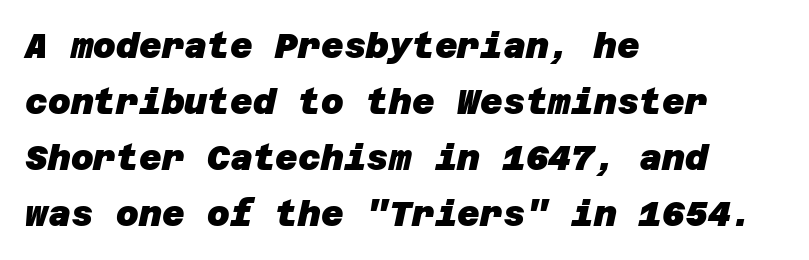
{"serif": "no", "bold": "yes", "weight": "heavy", "width": "normal", "stroke_contrast": "low", "x_height": "large", "underline": "no", "align": "left", "line_spacing": "normal", "line_spacing_ratio": 1.6, "letter_spacing": "normal", "letter_spacing_em": 0.0, "glyph_px": 35}
